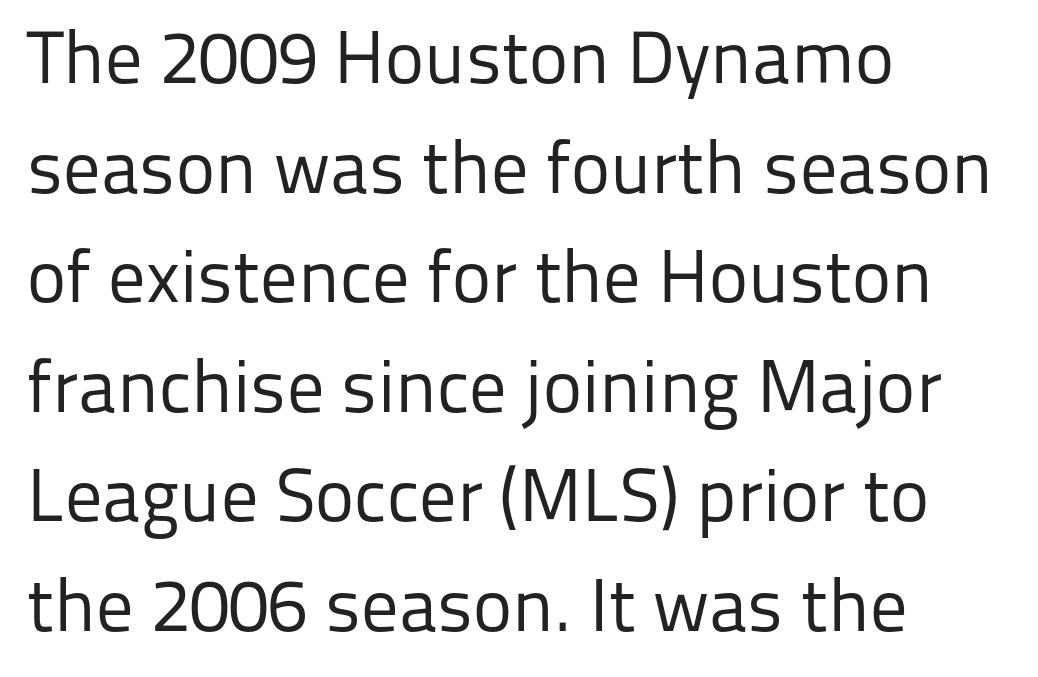
The specimen reads as upright at a glance. Does the leading feel generous? No, just average. Is the block centered? No — it sits flush against the left margin. Vertical stems look standard width or narrower in stroke.
